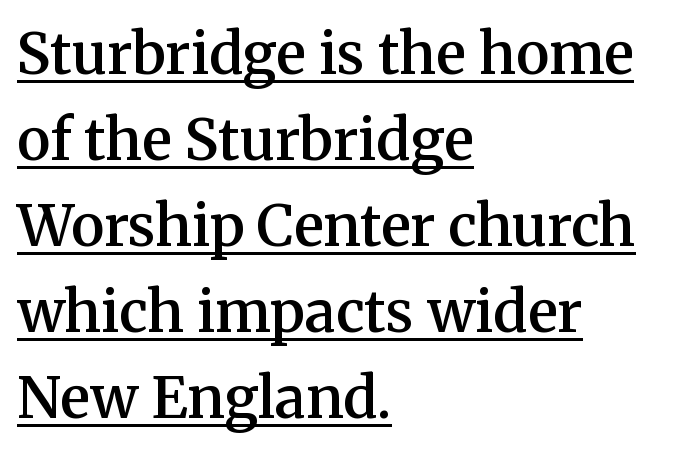
Q: Is the text bold? A: Semi-bold.
Q: Is the text italic (slanted)? A: No, it is upright.
Q: Is the typeface a serif or a sans-serif typeface? A: Serif.
Q: Is the text underlined? A: Yes.
Q: How is the paragraph aligned? A: Left-aligned.
Q: Is the spacing between letters normal or unusually wide? A: Normal.
Q: Is the spacing between lines tight, normal or loose? A: Normal.
Q: Width (condensed, normal, or wide)? A: Normal.
Q: Stroke contrast? A: Medium.
Q: x-height? A: Medium.
Q: Monospaced? A: No.
